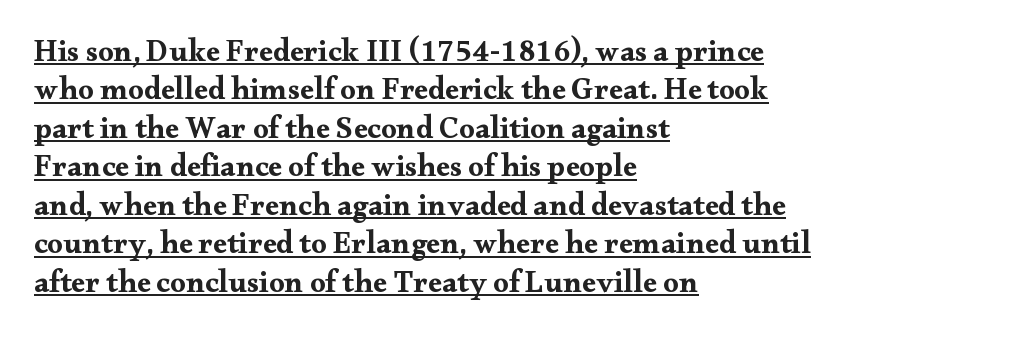
Heavy-handed strokes throughout: this text is bold. The glyphs in this specimen are seriffed. Here the designer chose a conventional face with non-uniform glyph widths. These lines stack with their left ends in a neat column.
